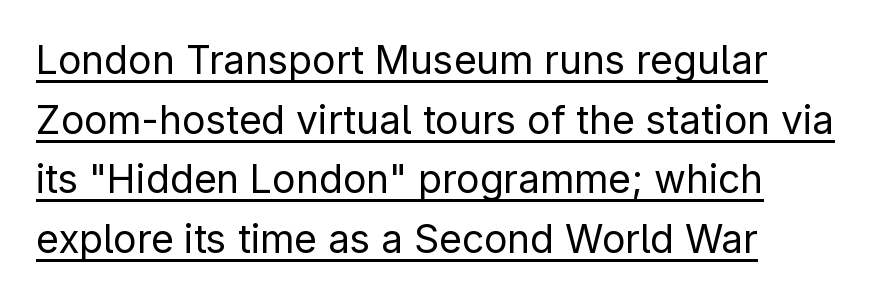
No extra tracking has been applied to these lines. This sample has the flowing, uneven cadence of proportional lettering. Typographically, this falls in the sans-serif category. You can see a thin bar hugging the bottom of the glyphs. Quick note: not italic, upright. The characters are drawn with everyday or finer stroke widths.
